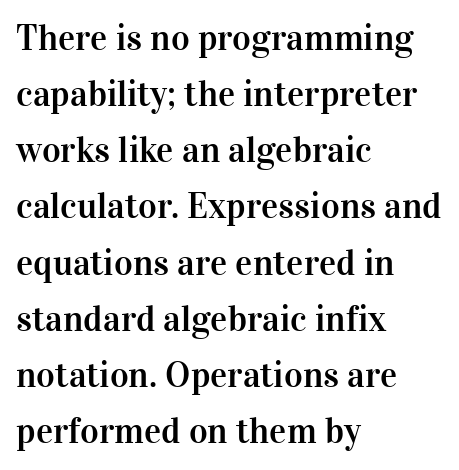
The passage shown stacks its lines at a standard gap. Letter spacing: default. The lines are quadded left. Clear beneath every line of the passage. A roman cut, with each character standing at attention.
